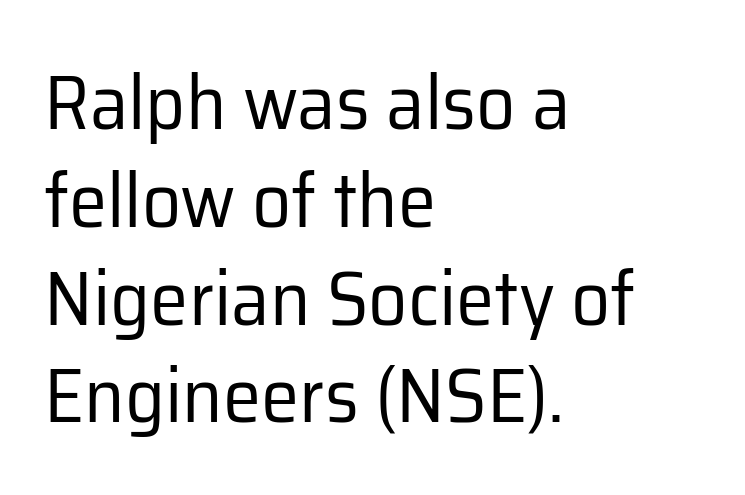
Q: Is the text bold? A: No.
Q: Is the text italic (slanted)? A: No, it is upright.
Q: Is the typeface a serif or a sans-serif typeface? A: Sans-serif.
Q: Is the text underlined? A: No.
Q: How is the paragraph aligned? A: Left-aligned.
Q: Is the spacing between letters normal or unusually wide? A: Normal.
Q: Is the spacing between lines tight, normal or loose? A: Normal.
Q: Width (condensed, normal, or wide)? A: Normal.
Q: Stroke contrast? A: Low.
Q: x-height? A: Medium.
Q: Monospaced? A: No.
